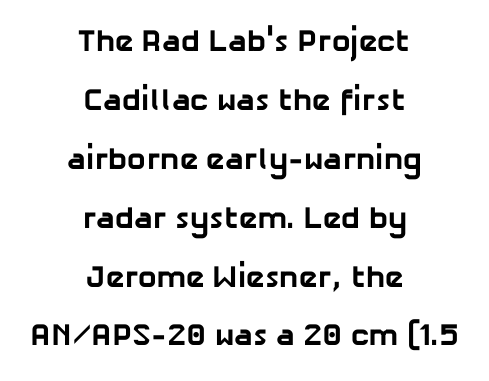
The rendering uses natural spacing where letterforms have individual widths. Pretty heavy lettering here — definitely bold. This sample is center-justified, so both line endings float freely. Rows of type keep a wide berth in the vertical direction.
